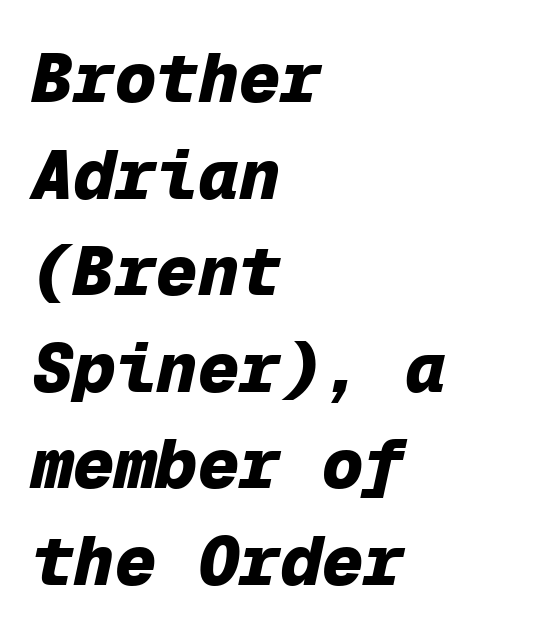
Strong, thick strokes mark this as bold type. Would a proofreader flag this as italicized? Yes. The paragraph shown leans on its left margin. The designer left line spacing at the default.
